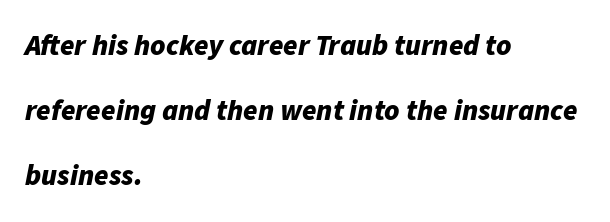
Q: Is the text bold? A: Yes.
Q: Is the text italic (slanted)? A: Yes, it leans right by about 11 degrees.
Q: Is the text underlined? A: No.
Q: How is the paragraph aligned? A: Left-aligned.
Q: Is the spacing between letters normal or unusually wide? A: Normal.
Q: Is the spacing between lines tight, normal or loose? A: Loose.
Q: Width (condensed, normal, or wide)? A: Normal.
Q: Stroke contrast? A: Low.
Q: x-height? A: Medium.
Q: Monospaced? A: No.
